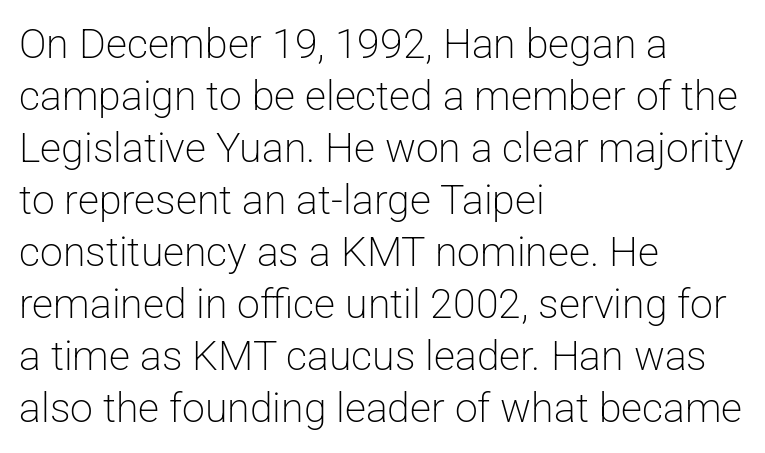
A light-to-regular cut is what we see here. Regular leading. Notice how the stems are strictly vertical — no italics here. This rendering leaves character spacing at its baseline value. Lines of text with bare space underneath. The passage shown is typeset with a sans-serif family.
